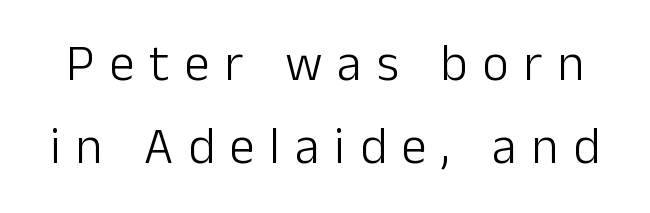
Q: Is the text bold? A: No.
Q: Is the text italic (slanted)? A: No, it is upright.
Q: Is the typeface a serif or a sans-serif typeface? A: Sans-serif.
Q: Is the text underlined? A: No.
Q: Is the spacing between letters normal or unusually wide? A: Unusually wide.
Q: Is the spacing between lines tight, normal or loose? A: Normal.
Q: Width (condensed, normal, or wide)? A: Normal.
Q: Stroke contrast? A: Low.
Q: x-height? A: Medium.
Q: Monospaced? A: No.
